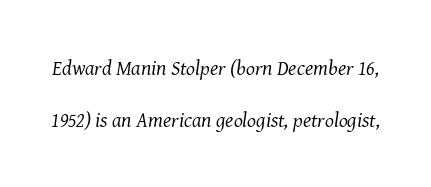
The image shows 21 px text type, italic (leaning right); set loose line spacing (2.49x), normal letter spacing, not underlined.
